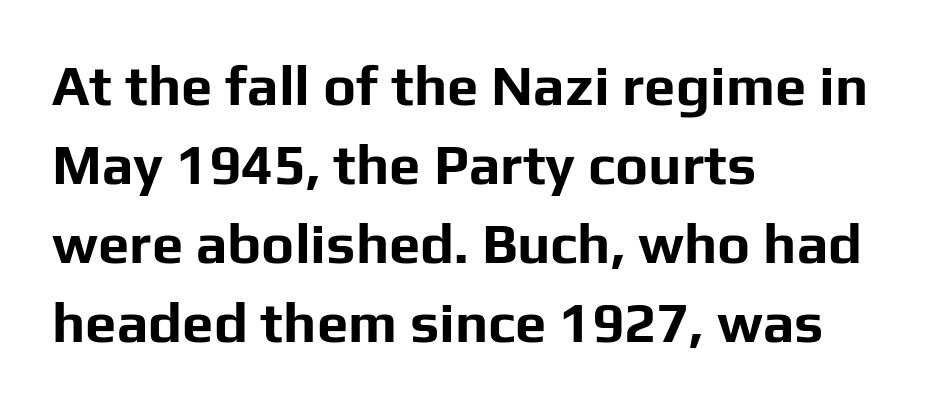
Q: Is the text bold? A: Yes.
Q: Is the text italic (slanted)? A: No, it is upright.
Q: Is the typeface a serif or a sans-serif typeface? A: Sans-serif.
Q: Is the text underlined? A: No.
Q: How is the paragraph aligned? A: Left-aligned.
Q: Is the spacing between letters normal or unusually wide? A: Normal.
Q: Is the spacing between lines tight, normal or loose? A: Normal.
Q: Width (condensed, normal, or wide)? A: Normal.
Q: Stroke contrast? A: Low.
Q: x-height? A: Medium.
Q: Monospaced? A: No.
